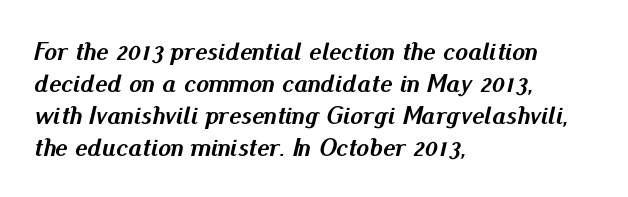
Q: Is the text bold? A: Yes.
Q: Is the text italic (slanted)? A: Yes, it leans right by about 13 degrees.
Q: Is the text underlined? A: No.
Q: How is the paragraph aligned? A: Left-aligned.
Q: Is the spacing between letters normal or unusually wide? A: Normal.
